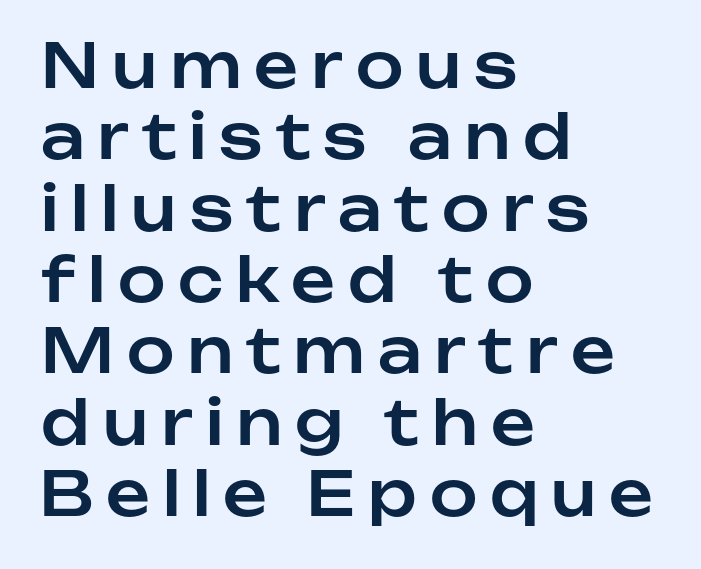
The image shows 61 px sans-serif type, upright; set left-aligned, line spacing 1.17x, unusually wide letter spacing (+0.21 em), not underlined; low stroke contrast and a medium x-height.
